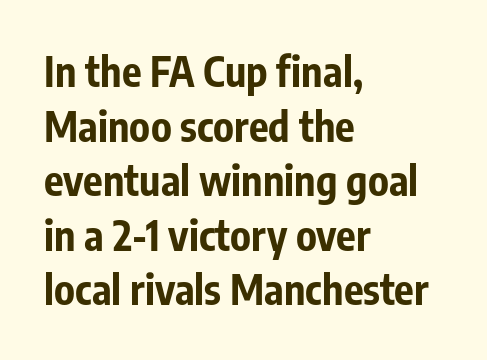
Type without underlining. The font family rendered here belongs to the sans-serif group. Varying glyph widths throughout — classic text-font behaviour. No italicization has been applied; the sample stays upright.
